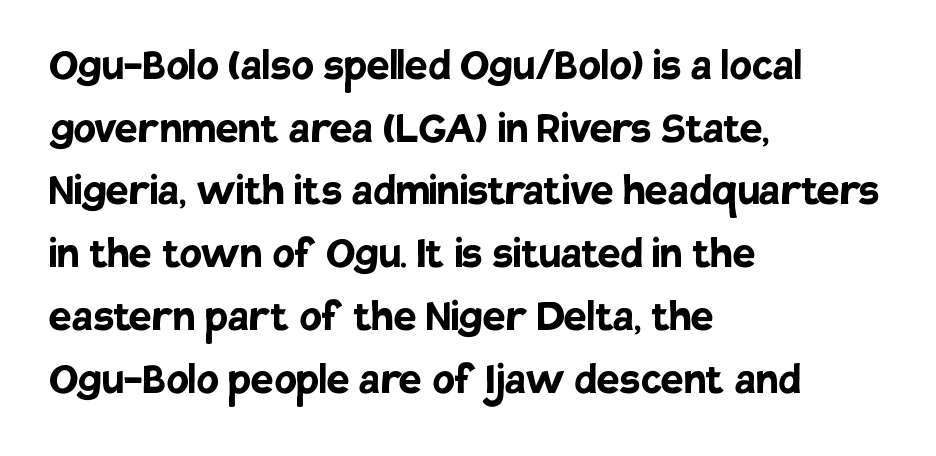
The image shows 51 px semibold sans-serif type, upright; set left-aligned, line spacing 1.23x, normal letter spacing, not underlined; low stroke contrast and a large x-height.
